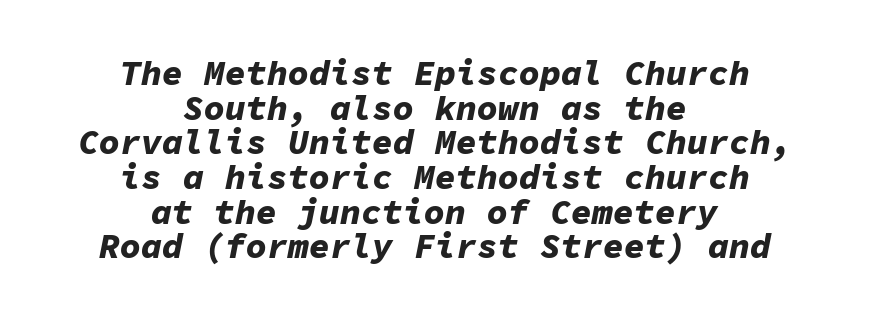
The image shows 35 px bold type, italic (leaning right), monospaced; set centered, tight line spacing (0.99x), normal letter spacing, not underlined; low stroke contrast and a medium x-height.
